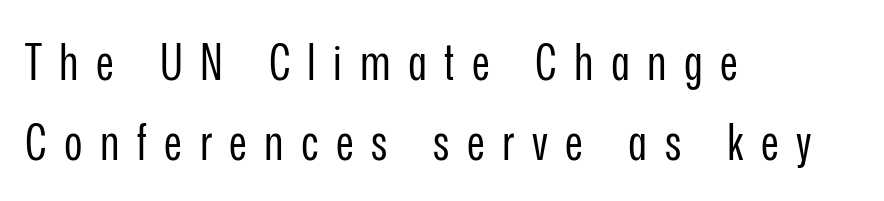
The image shows 50 px regular-weight, condensed sans-serif type, upright; set left-aligned, normal line spacing (1.6x), unusually wide letter spacing (+0.35 em), not underlined; low stroke contrast and a medium x-height.
